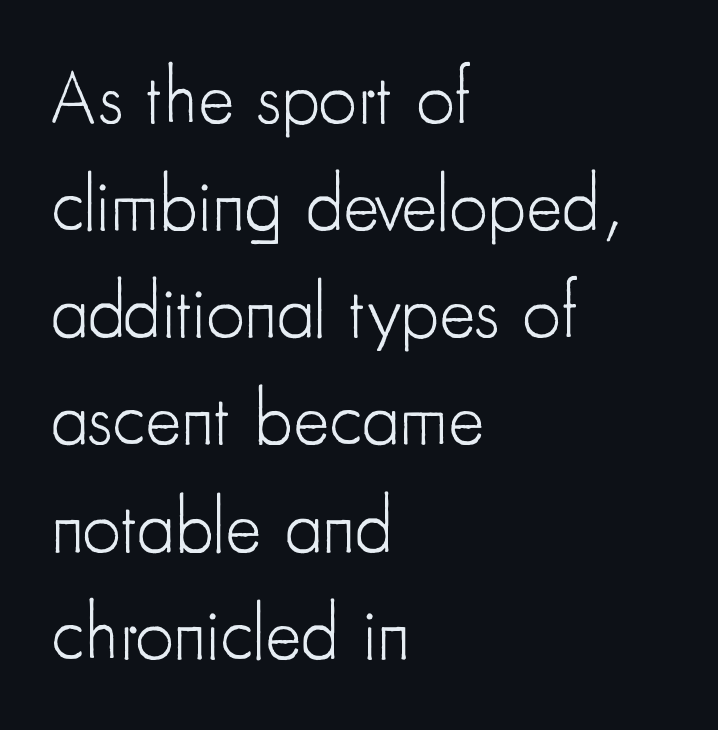
The image shows 76 px light, condensed sans-serif type, upright; set left-aligned, normal line spacing (1.41x), normal letter spacing, not underlined; low stroke contrast and a small x-height.
